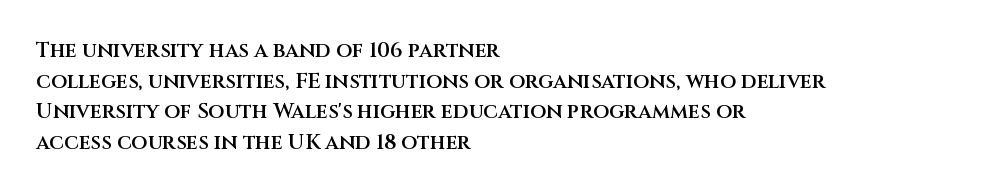
Q: Is the text bold? A: Semi-bold.
Q: Is the text italic (slanted)? A: No, it is upright.
Q: Is the text underlined? A: No.
Q: How is the paragraph aligned? A: Left-aligned.
Q: Is the spacing between letters normal or unusually wide? A: Normal.
Q: Is the spacing between lines tight, normal or loose? A: Normal.
